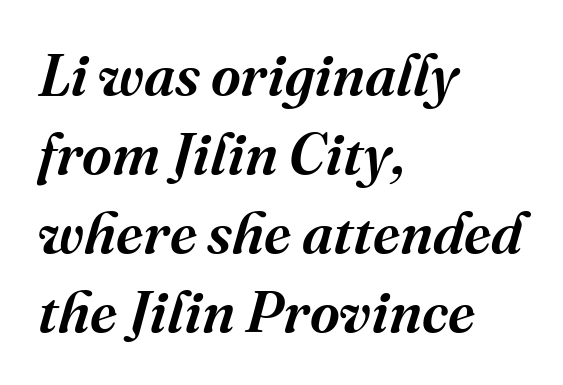
The image shows 58 px semibold serif type, italic (leaning right); set left-aligned, normal line spacing (1.36x), normal letter spacing, not underlined; medium stroke contrast and a medium x-height.
